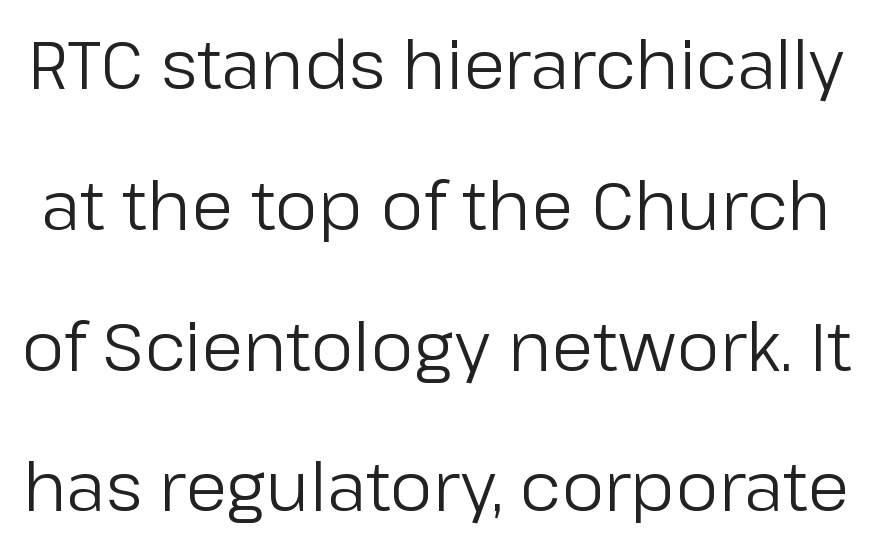
Q: Is the text bold? A: No.
Q: Is the text italic (slanted)? A: No, it is upright.
Q: Is the typeface a serif or a sans-serif typeface? A: Sans-serif.
Q: Is the text underlined? A: No.
Q: Is the spacing between letters normal or unusually wide? A: Normal.
Q: Is the spacing between lines tight, normal or loose? A: Loose.
Q: Width (condensed, normal, or wide)? A: Normal.
Q: Stroke contrast? A: Low.
Q: x-height? A: Medium.
Q: Monospaced? A: No.
